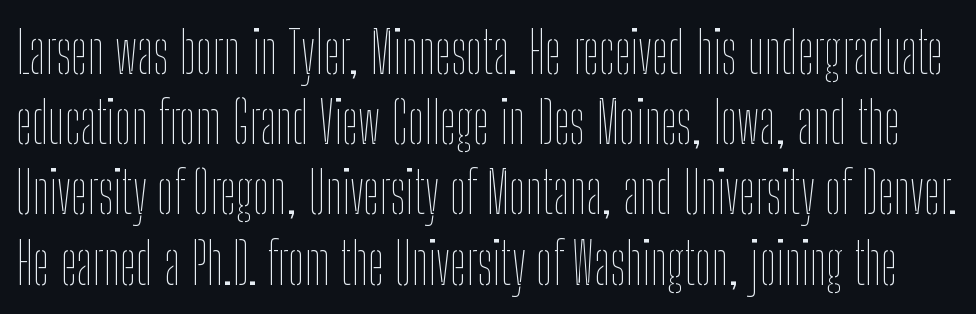
{"italic": "no", "bold": "no", "weight": "thin", "width": "condensed", "stroke_contrast": "low", "x_height": "medium", "monospaced": "no", "underline": "no", "line_spacing_ratio": 1.21, "letter_spacing": "normal", "letter_spacing_em": 0.0, "glyph_px": 58}
